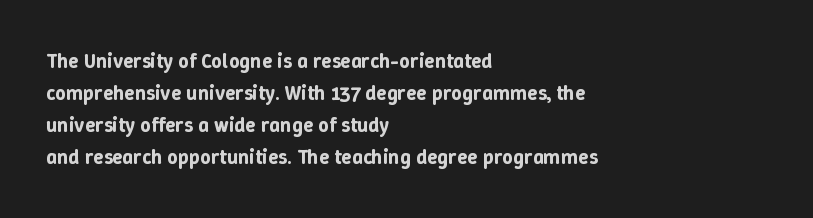
{"italic": "no", "underline": "no", "align": "left", "line_spacing": "normal", "line_spacing_ratio": 1.53, "letter_spacing": "normal", "letter_spacing_em": 0.0, "glyph_px": 21}
